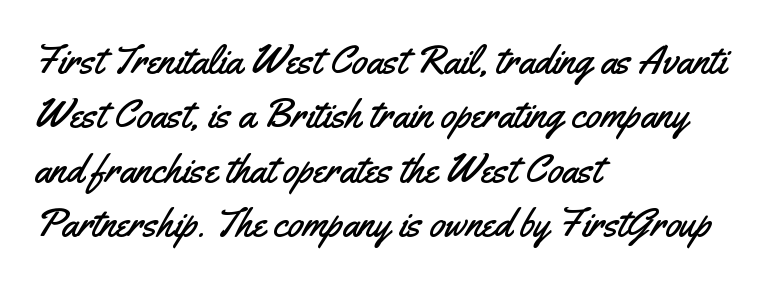
The image shows 40 px condensed sans-serif type; set left-aligned, normal line spacing (1.36x), normal letter spacing, not underlined; medium stroke contrast and a small x-height.
